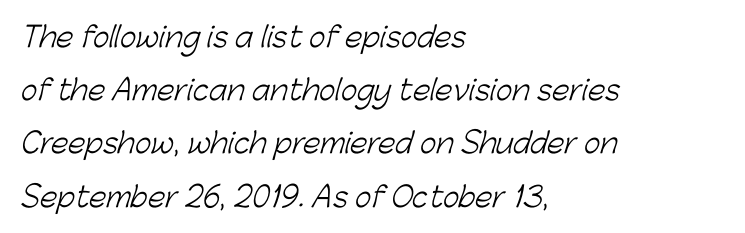
{"serif": "no", "bold": "no", "weight": "light", "width": "normal", "stroke_contrast": "low", "x_height": "medium", "monospaced": "no", "underline": "no", "align": "left", "line_spacing": "loose", "line_spacing_ratio": 1.9, "letter_spacing": "normal", "letter_spacing_em": 0.0, "glyph_px": 28}
